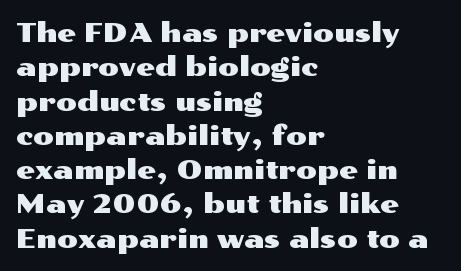
{"italic": "no", "underline": "no", "align": "left", "line_spacing": "normal", "line_spacing_ratio": 1.27, "letter_spacing": "normal", "letter_spacing_em": 0.0, "glyph_px": 27}
